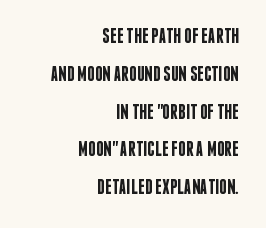
A semibold gives these letters moderate extra thickness, short of bold. The rendering keeps characters at their native spacing. Unmarked baselines from the first word to the last. Short and long lines alike share a common ending point at right. Vertical strokes here are truly vertical.
